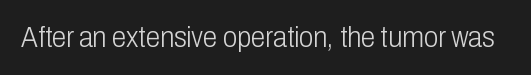
{"serif": "no", "italic": "no", "bold": "no", "weight": "light", "width": "condensed", "stroke_contrast": "low", "x_height": "medium", "monospaced": "no", "underline": "no", "letter_spacing": "normal", "letter_spacing_em": 0.0, "glyph_px": 29}
